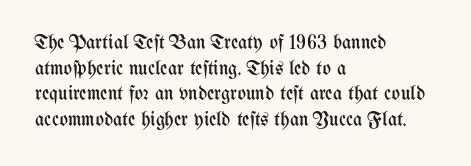
The image shows 20 px text type, upright; set left-aligned, normal line spacing (1.28x), normal letter spacing, not underlined.
